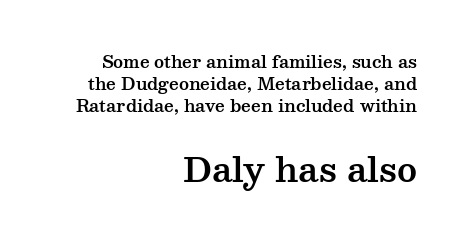
Q: Is the text italic (slanted)? A: No, it is upright.
Q: Is the typeface a serif or a sans-serif typeface? A: Serif.
Q: Is the text underlined? A: No.
Q: How is the paragraph aligned? A: Right-aligned.
Q: Is the spacing between letters normal or unusually wide? A: Normal.
Q: Is the spacing between lines tight, normal or loose? A: Normal.
Q: Which block of text is set in a larger size, the first (top) or the second (bottom)? A: The second (bottom) one.
Q: Width (condensed, normal, or wide)? A: Wide.
Q: Stroke contrast? A: Medium.
Q: x-height? A: Medium.
Q: Monospaced? A: No.
